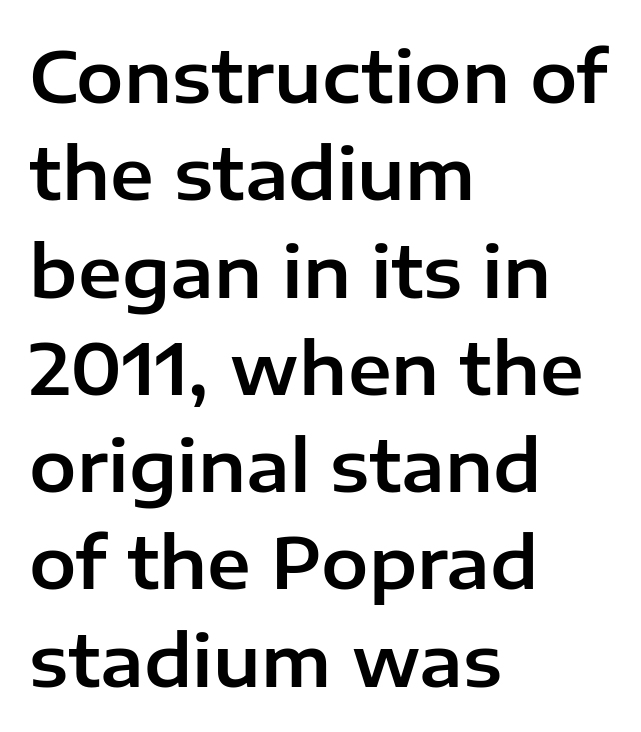
The image shows 71 px sans-serif type, upright; set left-aligned, normal line spacing (1.37x), normal letter spacing, not underlined; low stroke contrast and a medium x-height.
